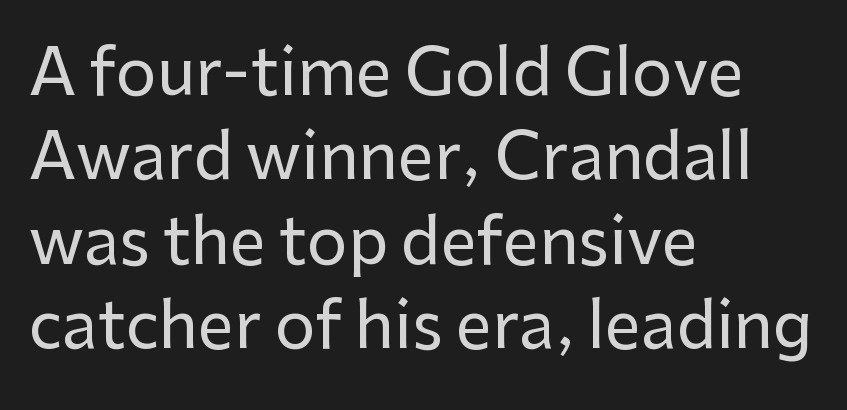
{"serif": "no", "italic": "no", "width": "normal", "stroke_contrast": "low", "x_height": "medium", "monospaced": "no", "underline": "no", "align": "left", "line_spacing": "normal", "line_spacing_ratio": 1.32, "letter_spacing": "normal", "letter_spacing_em": 0.0, "glyph_px": 64}
